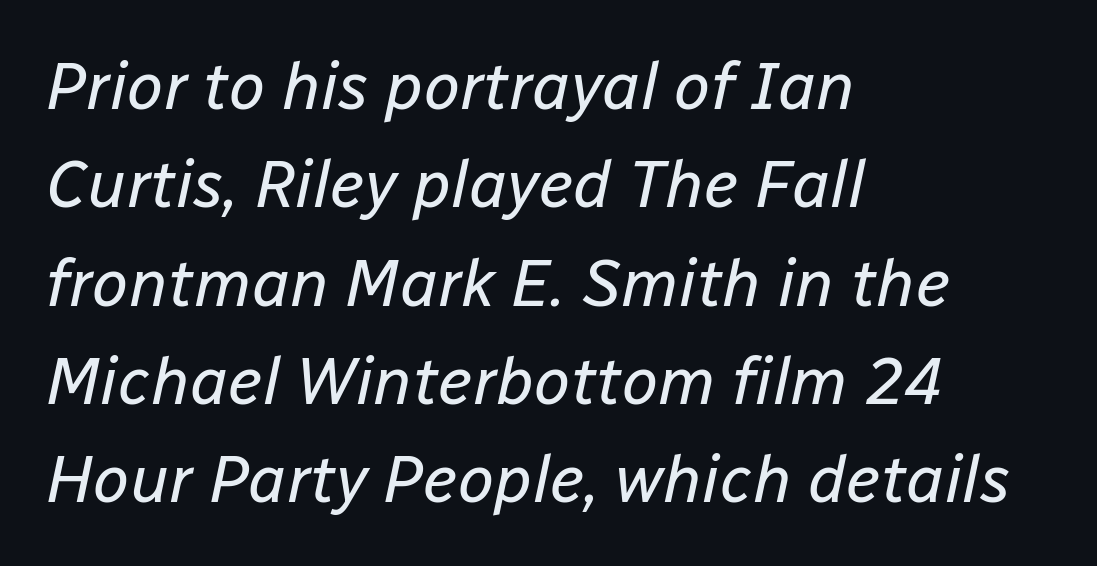
Bold? No — there's no thickening of the strokes. The axis of the letterforms is tilted away from vertical. Summary of vertical rhythm: regular, with standard interline spacing. You could call the tracking neutral — neither tight nor loose. A student would call this left alignment; a typographer would say flush left, rag right. Nobody drew a line under any word here.
